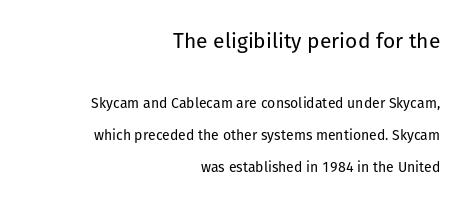
Notice how the passage keeps a crisp vertical edge on the right only. A roman cut, with each character standing at attention. The font is comparable to plain body text, perhaps lighter. Descender tails drop into unmarked territory. Reading down the column, the eye jumps a long way to each next line.
